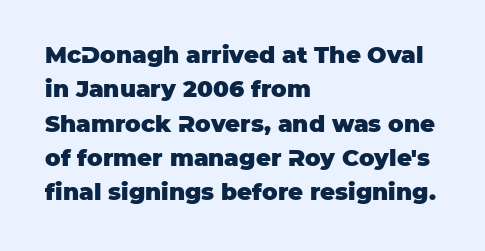
The space directly below the letters is spotless. Interline gaps are of average width in this sample. Ascenders rise straight up at ninety degrees. The rendering anchors every line to the left-hand side. The horizontal fit of the characters is conventional and even. The sample has been set heavy, in full bold.
